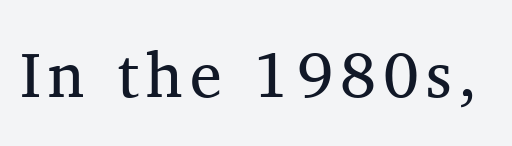
This sample uses an upright cut, with every glyph sitting square on the baseline. Small tapered or slab feet sit at the stroke ends, so this counts as serif. Ink coverage per letter is moderate at most. Nobody drew a line under any word here.
